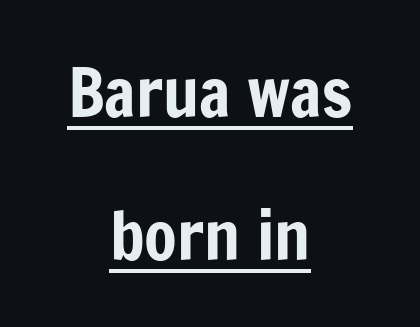
{"serif": "no", "italic": "no", "width": "condensed", "stroke_contrast": "low", "x_height": "medium", "monospaced": "no", "underline": "yes", "align": "center", "line_spacing": "loose", "line_spacing_ratio": 2.13, "letter_spacing": "normal", "letter_spacing_em": 0.0, "glyph_px": 67}
